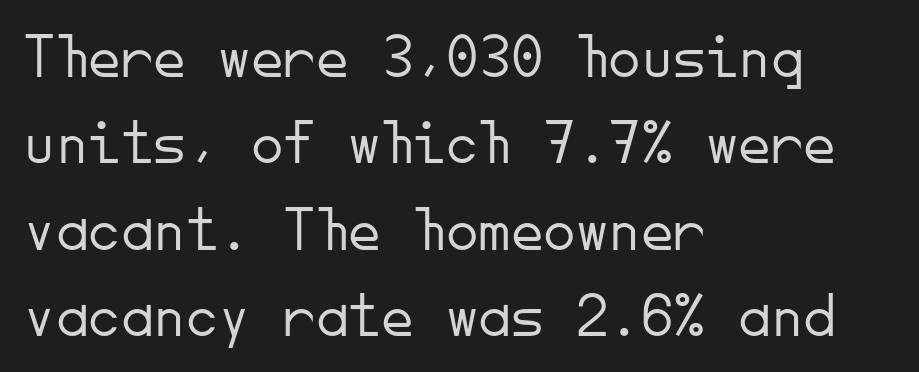
Q: Is the text bold? A: No.
Q: Is the text italic (slanted)? A: No, it is upright.
Q: Is the typeface a serif or a sans-serif typeface? A: Sans-serif.
Q: Is the text underlined? A: No.
Q: How is the paragraph aligned? A: Left-aligned.
Q: Is the spacing between letters normal or unusually wide? A: Normal.
Q: Is the spacing between lines tight, normal or loose? A: Normal.
Q: Width (condensed, normal, or wide)? A: Normal.
Q: Stroke contrast? A: Low.
Q: x-height? A: Small.
Q: Monospaced? A: Yes.
